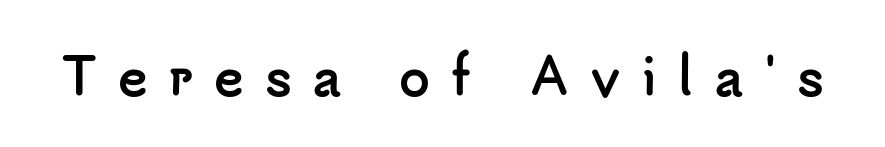
Someone cranked the tracking dial way up on this one. Bold? Absolutely — the strokes are thick and heavy. The string is rendered with underlining switched off. Font category for this specimen: sans-serif.
